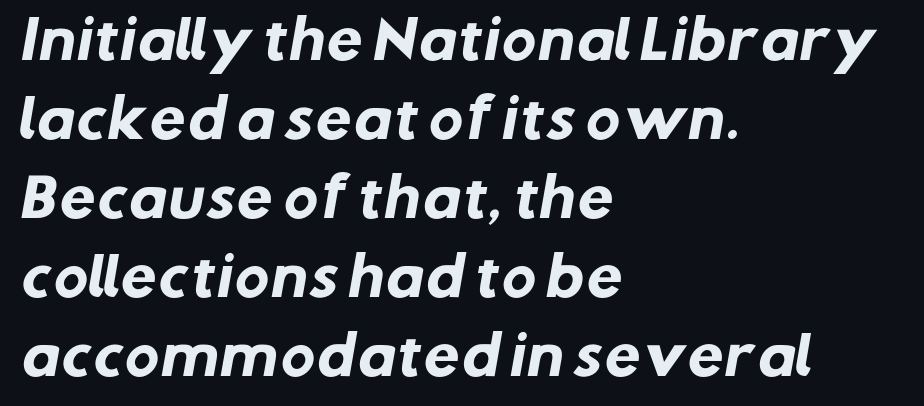
The image shows 52 px heavy sans-serif type; set left-aligned, normal line spacing (1.52x), normal letter spacing, not underlined; low stroke contrast and a medium x-height.
